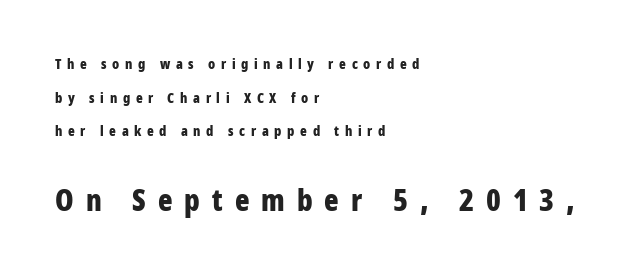
Q: Is the text bold? A: Yes.
Q: Is the text italic (slanted)? A: No, it is upright.
Q: Is the typeface a serif or a sans-serif typeface? A: Sans-serif.
Q: Is the text underlined? A: No.
Q: How is the paragraph aligned? A: Left-aligned.
Q: Is the spacing between letters normal or unusually wide? A: Unusually wide.
Q: Is the spacing between lines tight, normal or loose? A: Loose.
Q: Which block of text is set in a larger size, the first (top) or the second (bottom)? A: The second (bottom) one.
Q: Width (condensed, normal, or wide)? A: Condensed.
Q: Stroke contrast? A: Low.
Q: x-height? A: Large.
Q: Monospaced? A: No.
